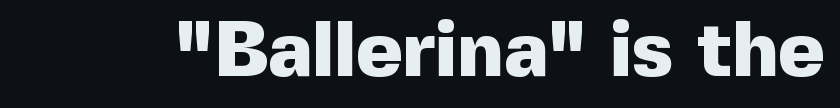
Q: Is the text bold? A: Yes.
Q: Is the text italic (slanted)? A: No, it is upright.
Q: Is the typeface a serif or a sans-serif typeface? A: Sans-serif.
Q: Is the text underlined? A: No.
Q: Is the spacing between letters normal or unusually wide? A: Normal.
Q: Width (condensed, normal, or wide)? A: Normal.
Q: x-height? A: Medium.
Q: Monospaced? A: No.
